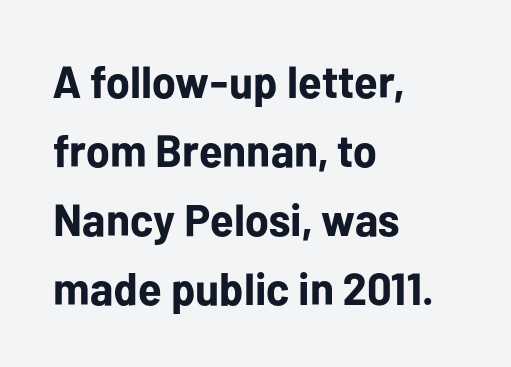
The image shows 45 px bold sans-serif type, upright; set left-aligned, normal line spacing (1.53x), normal letter spacing, not underlined; low stroke contrast and a medium x-height.
